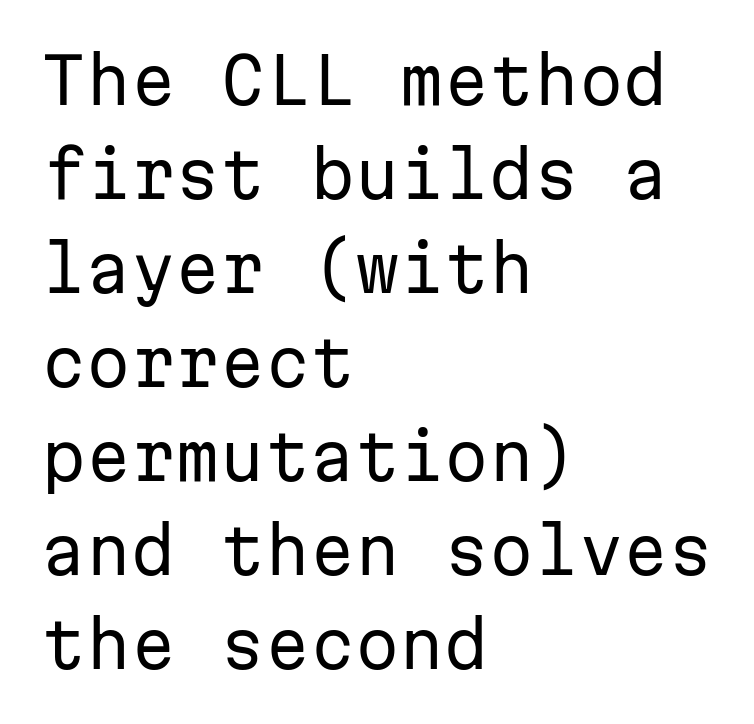
Q: Is the text bold? A: No.
Q: Is the text italic (slanted)? A: No, it is upright.
Q: Is the typeface a serif or a sans-serif typeface? A: Sans-serif.
Q: Is the text underlined? A: No.
Q: How is the paragraph aligned? A: Left-aligned.
Q: Is the spacing between letters normal or unusually wide? A: Normal.
Q: Is the spacing between lines tight, normal or loose? A: Normal.
Q: Width (condensed, normal, or wide)? A: Normal.
Q: Stroke contrast? A: Low.
Q: x-height? A: Medium.
Q: Monospaced? A: Yes.
